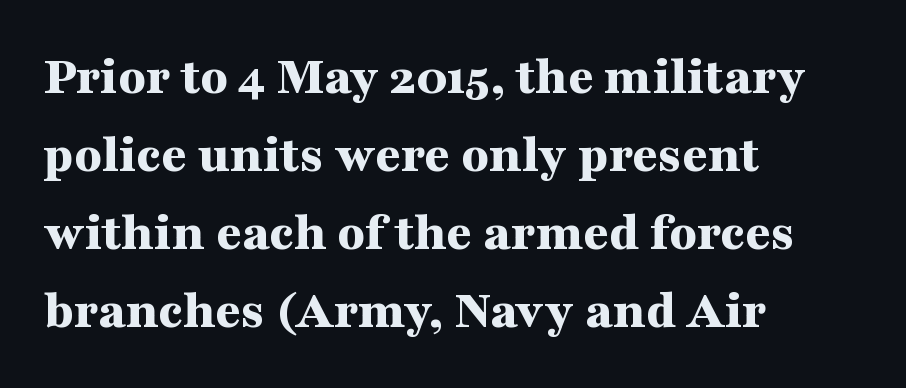
The image shows 56 px bold, wide serif type, upright; set left-aligned, normal line spacing (1.39x), normal letter spacing, not underlined; medium stroke contrast and a medium x-height.
